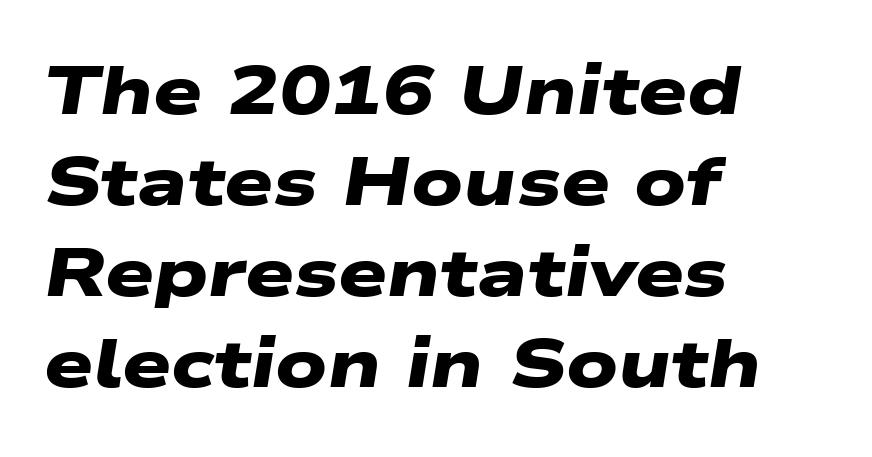
{"serif": "no", "bold": "yes", "weight": "heavy", "width": "wide", "stroke_contrast": "low", "x_height": "medium", "monospaced": "no", "underline": "no", "align": "left", "line_spacing": "normal", "line_spacing_ratio": 1.32, "letter_spacing": "normal", "letter_spacing_em": 0.0, "glyph_px": 69}
